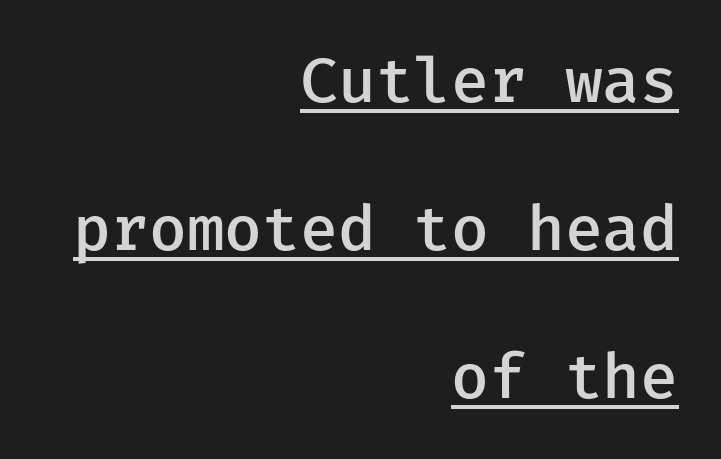
Q: Is the text bold? A: Semi-bold.
Q: Is the text italic (slanted)? A: No, it is upright.
Q: Is the typeface a serif or a sans-serif typeface? A: Sans-serif.
Q: Is the text underlined? A: Yes.
Q: How is the paragraph aligned? A: Right-aligned.
Q: Is the spacing between letters normal or unusually wide? A: Normal.
Q: Is the spacing between lines tight, normal or loose? A: Loose.
Q: Width (condensed, normal, or wide)? A: Normal.
Q: Stroke contrast? A: Low.
Q: x-height? A: Medium.
